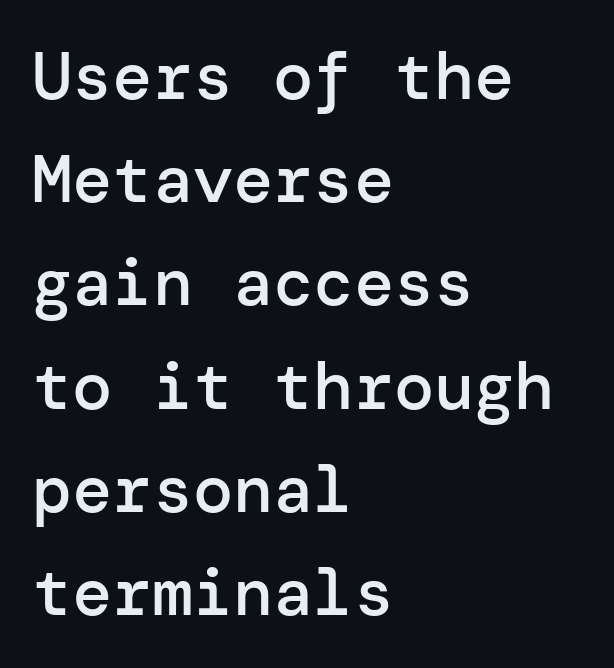
The image shows 67 px semibold sans-serif type, upright; set left-aligned, normal line spacing (1.54x), normal letter spacing, not underlined; low stroke contrast and a medium x-height.
